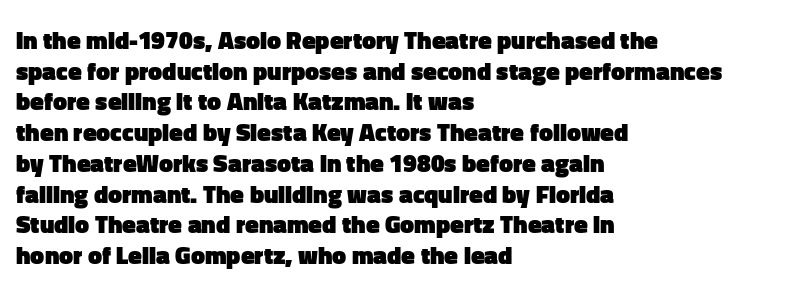
The image shows 25 px bold type, upright; set left-aligned, line spacing 1.23x, normal letter spacing, not underlined.
